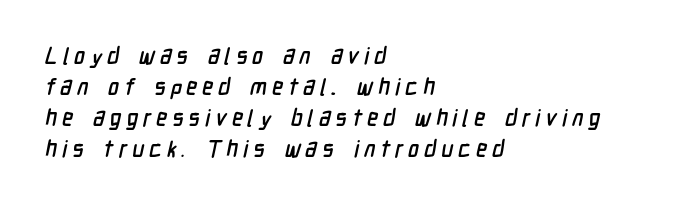
Q: Is the text underlined? A: No.
Q: How is the paragraph aligned? A: Left-aligned.
Q: Is the spacing between letters normal or unusually wide? A: Unusually wide.
Q: Is the spacing between lines tight, normal or loose? A: Normal.
